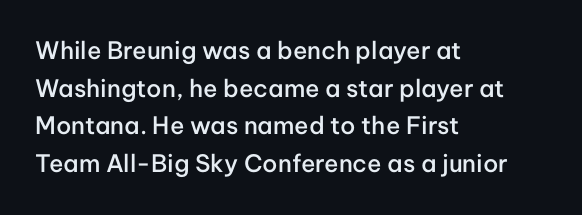
The image shows 24 px text type, upright; set left-aligned, normal line spacing (1.57x), normal letter spacing, not underlined.
